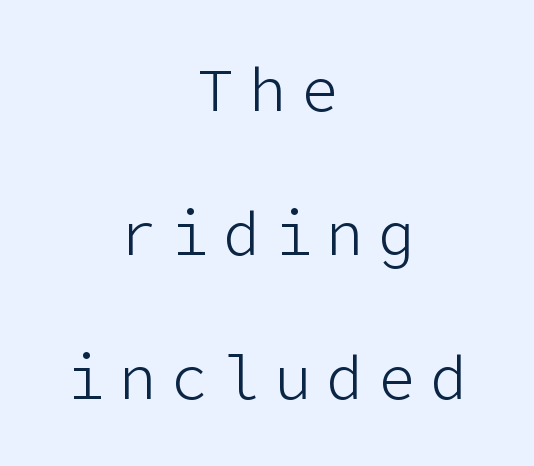
The image shows 61 px light sans-serif type, upright; set centered, loose line spacing (2.36x), unusually wide letter spacing (+0.25 em), not underlined; low stroke contrast and a medium x-height.
